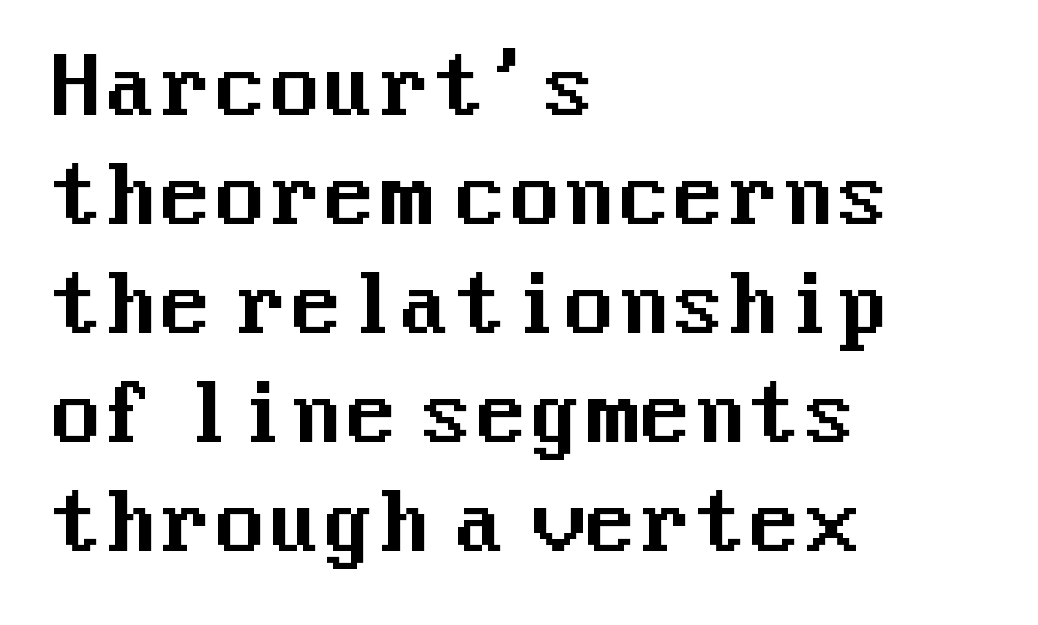
{"serif": "no", "italic": "no", "width": "normal", "stroke_contrast": "medium", "x_height": "medium", "underline": "no", "align": "left", "line_spacing": "normal", "line_spacing_ratio": 1.38, "letter_spacing": "normal", "letter_spacing_em": 0.0, "glyph_px": 79}
